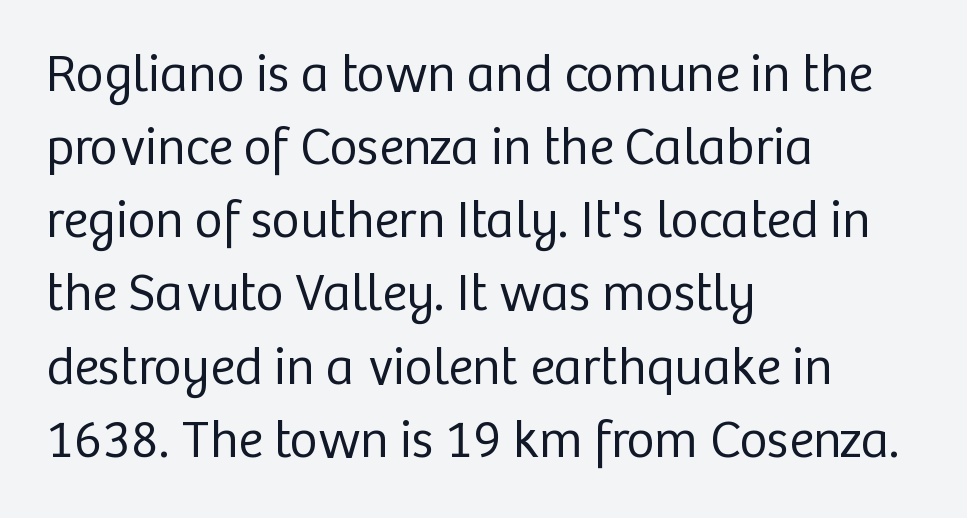
{"serif": "no", "italic": "no", "bold": "no", "weight": "regular", "width": "normal", "stroke_contrast": "low", "x_height": "medium", "monospaced": "no", "underline": "no", "align": "left", "line_spacing": "normal", "line_spacing_ratio": 1.38, "letter_spacing": "normal", "letter_spacing_em": 0.0, "glyph_px": 53}
